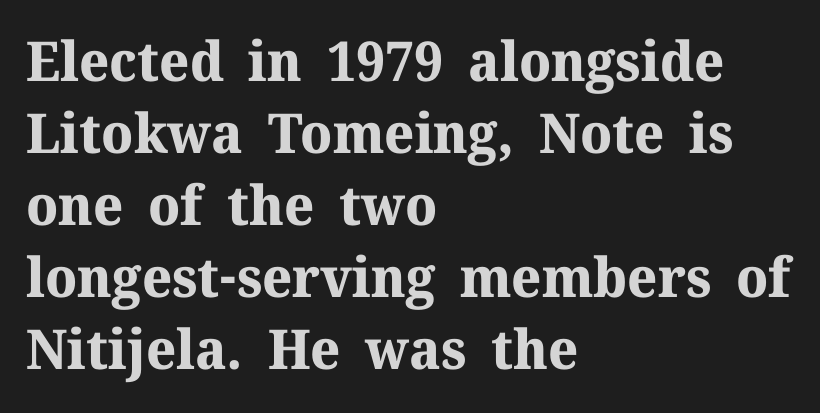
Compared with an ordinary text face, these strokes are far heavier — a full bold. Type without underlining. The specimen reads as upright at a glance. Tracking here is standard; glyphs follow each other at the usual distance.
